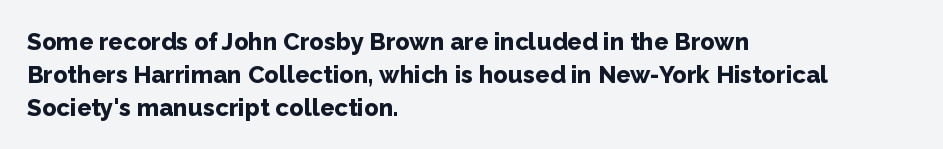
The tracking reads as untouched default to a designer's eye. Check the space under the baseline: it is left empty. The letters stand straight up with perfectly vertical stems. Each line starts at the same left margin while the right side varies. Weight check: bold — yes, fully. These lines sit exactly where default settings would place them.
